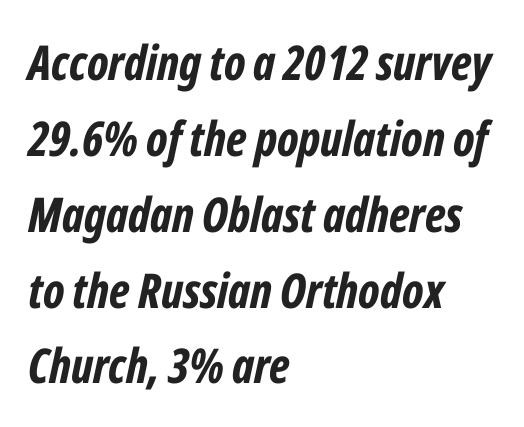
{"italic": "yes", "lean": "right", "slant_degrees": 12, "bold": "yes", "weight": "bold", "width": "condensed", "stroke_contrast": "low", "x_height": "medium", "monospaced": "no", "underline": "no", "align": "left", "line_spacing": "normal", "line_spacing_ratio": 1.58, "letter_spacing": "normal", "letter_spacing_em": 0.0, "glyph_px": 48}
